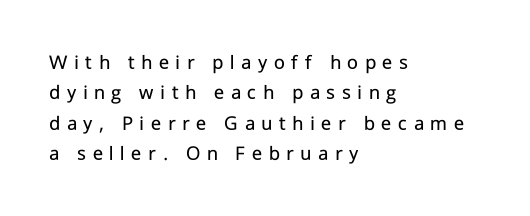
Q: Is the text bold? A: No.
Q: Is the text italic (slanted)? A: No, it is upright.
Q: Is the text underlined? A: No.
Q: How is the paragraph aligned? A: Left-aligned.
Q: Is the spacing between letters normal or unusually wide? A: Unusually wide.
Q: Is the spacing between lines tight, normal or loose? A: Normal.
